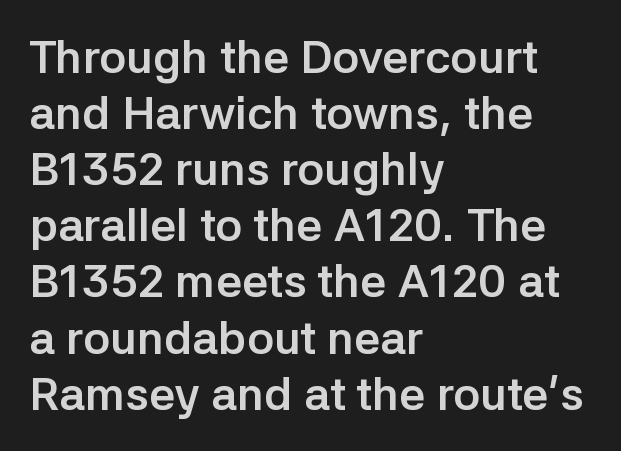
Between one letter and the next there's only the usual sliver of space. These lines stack with their left ends in a neat column. As a designer I'd log this as weight 700, bold. The foot of each line stays bare and open. The passage shown is typeset with a sans-serif family.
